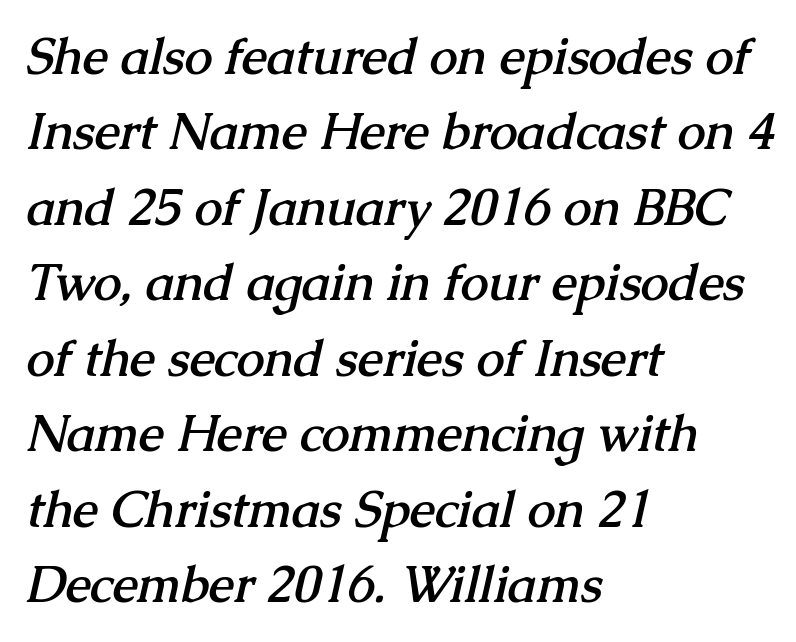
{"serif": "yes", "bold": "yes", "weight": "semibold", "width": "normal", "stroke_contrast": "medium", "x_height": "medium", "monospaced": "no", "underline": "no", "align": "left", "line_spacing": "normal", "line_spacing_ratio": 1.51, "letter_spacing": "normal", "letter_spacing_em": 0.0, "glyph_px": 50}
